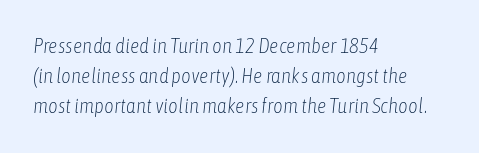
The image shows 21 px text type, italic (leaning right); set left-aligned, normal line spacing (1.43x), normal letter spacing, not underlined.
